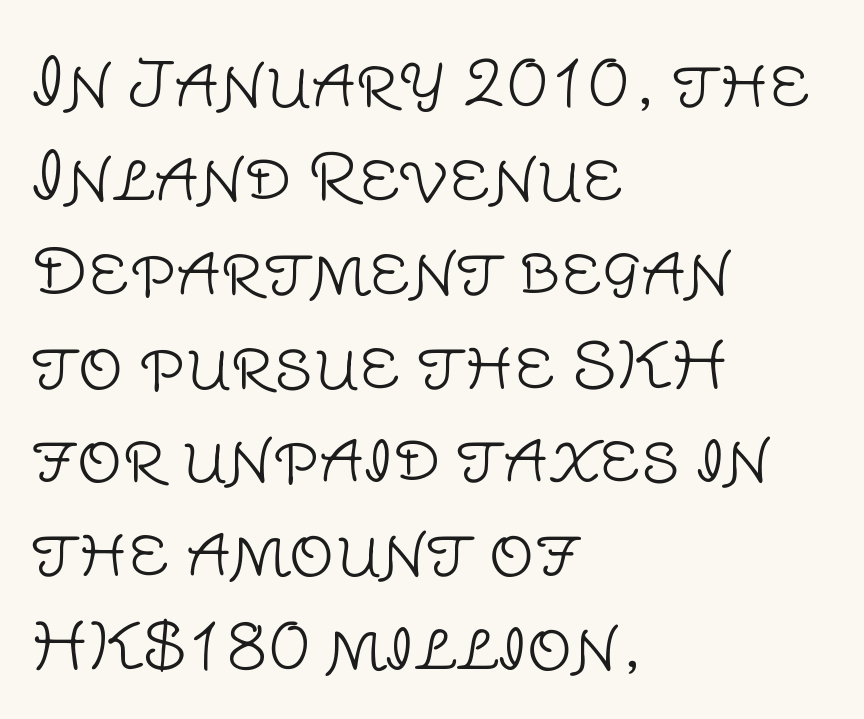
{"serif": "no", "bold": "no", "weight": "light", "width": "normal", "stroke_contrast": "low", "x_height": "large", "monospaced": "no", "underline": "no", "align": "left", "line_spacing": "normal", "line_spacing_ratio": 1.49, "letter_spacing": "normal", "letter_spacing_em": 0.0, "glyph_px": 63}
